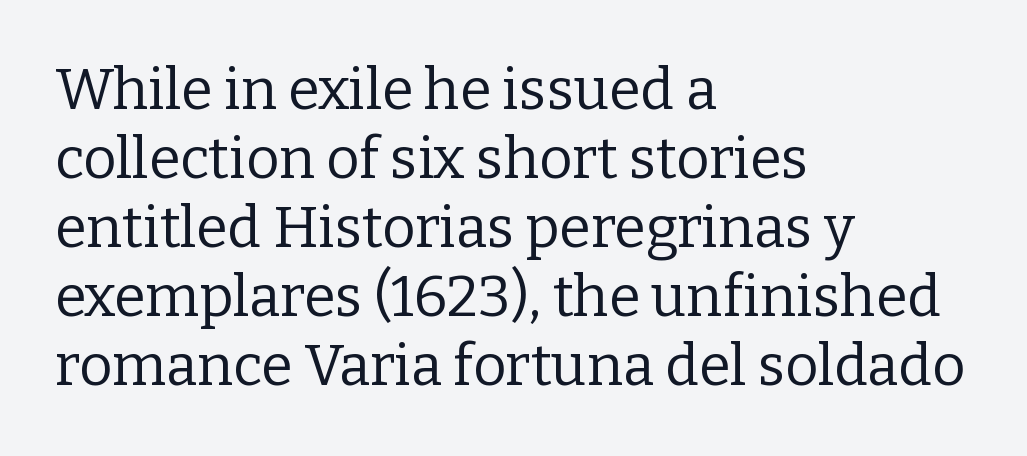
Q: Is the text bold? A: No.
Q: Is the text italic (slanted)? A: No, it is upright.
Q: Is the typeface a serif or a sans-serif typeface? A: Serif.
Q: Is the text underlined? A: No.
Q: How is the paragraph aligned? A: Left-aligned.
Q: Is the spacing between letters normal or unusually wide? A: Normal.
Q: Width (condensed, normal, or wide)? A: Normal.
Q: Stroke contrast? A: Low.
Q: x-height? A: Medium.
Q: Monospaced? A: No.
